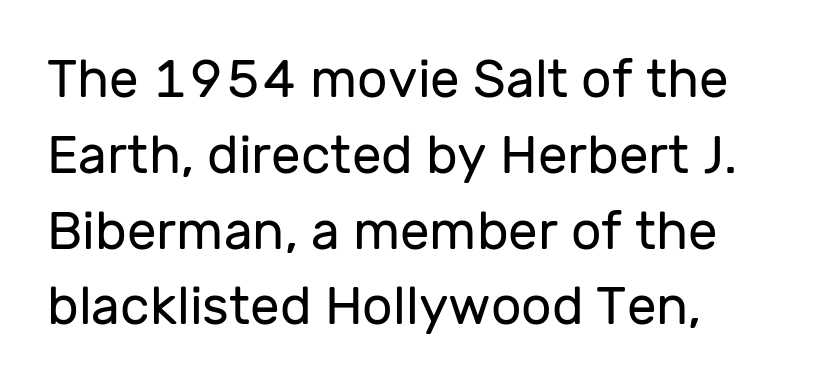
{"serif": "no", "italic": "no", "bold": "no", "weight": "regular", "width": "normal", "stroke_contrast": "low", "x_height": "medium", "monospaced": "no", "underline": "no", "align": "left", "line_spacing": "normal", "line_spacing_ratio": 1.43, "letter_spacing": "normal", "letter_spacing_em": 0.0, "glyph_px": 53}
